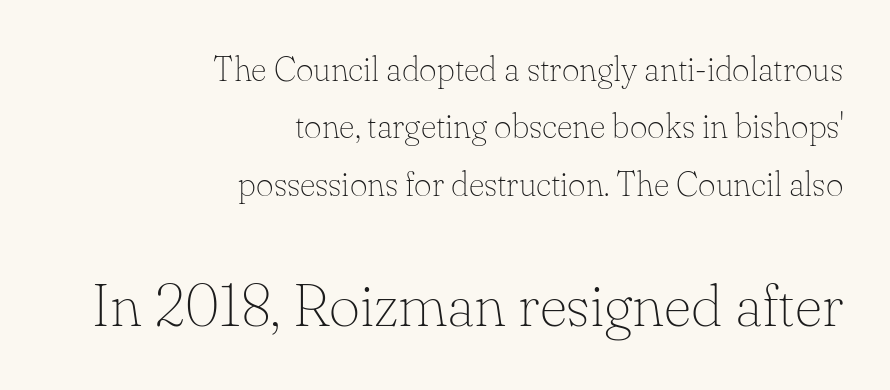
{"serif": "yes", "italic": "no", "bold": "no", "weight": "thin", "width": "normal", "stroke_contrast": "low", "x_height": "small", "monospaced": "no", "underline": "no", "align": "right", "line_spacing": "normal", "line_spacing_ratio": 1.69, "letter_spacing": "normal", "letter_spacing_em": 0.0, "larger_block": "second", "size_ratio": 1.76, "glyph_px": 60}
